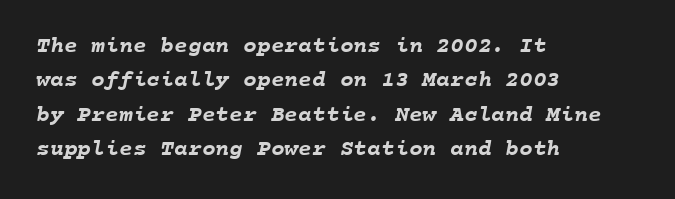
Q: Is the text bold? A: Yes.
Q: Is the text underlined? A: No.
Q: How is the paragraph aligned? A: Left-aligned.
Q: Is the spacing between letters normal or unusually wide? A: Normal.
Q: Is the spacing between lines tight, normal or loose? A: Normal.
